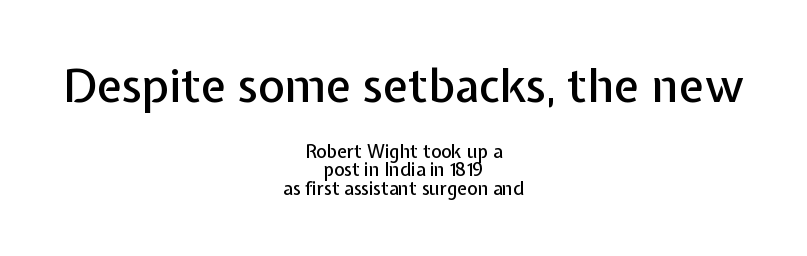
The image shows 46 px sans-serif type, upright; set centered, tight line spacing (1.04x), normal letter spacing, not underlined; the first (top) block is 2.56x larger; low stroke contrast and a medium x-height.
